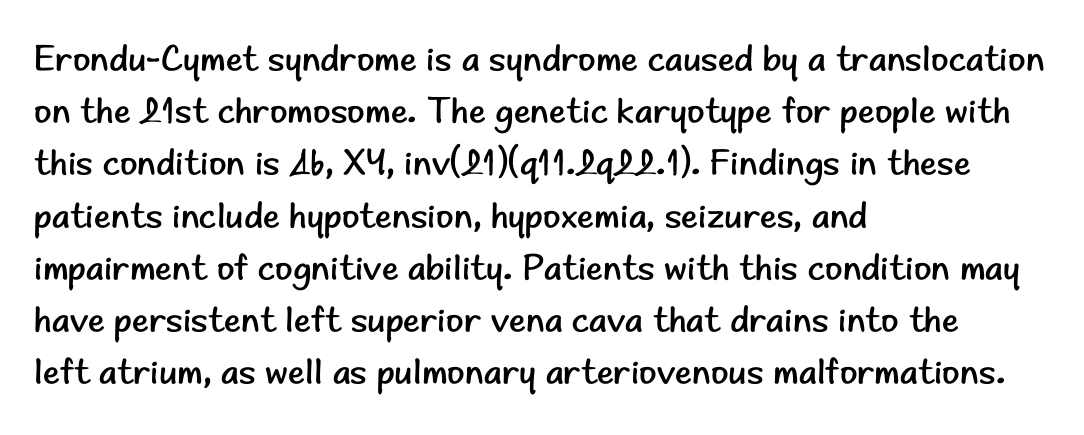
{"serif": "no", "italic": "no", "bold": "no", "weight": "regular", "width": "normal", "stroke_contrast": "low", "x_height": "small", "monospaced": "no", "underline": "no", "align": "left", "line_spacing": "normal", "line_spacing_ratio": 1.45, "letter_spacing": "normal", "letter_spacing_em": 0.0, "glyph_px": 36}
